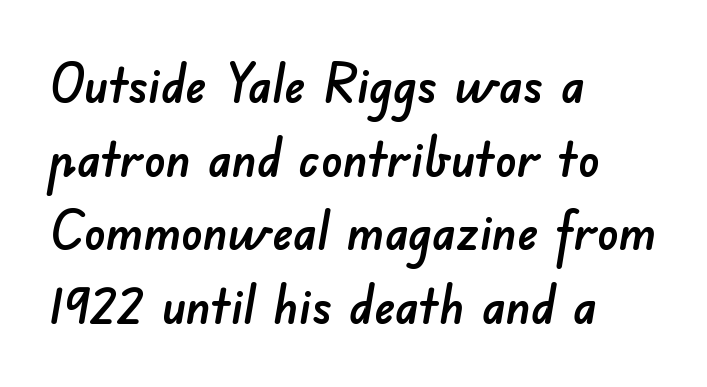
Q: Is the typeface a serif or a sans-serif typeface? A: Sans-serif.
Q: Is the text underlined? A: No.
Q: How is the paragraph aligned? A: Left-aligned.
Q: Is the spacing between letters normal or unusually wide? A: Normal.
Q: Is the spacing between lines tight, normal or loose? A: Normal.
Q: Width (condensed, normal, or wide)? A: Normal.
Q: Stroke contrast? A: Low.
Q: x-height? A: Small.
Q: Monospaced? A: No.
